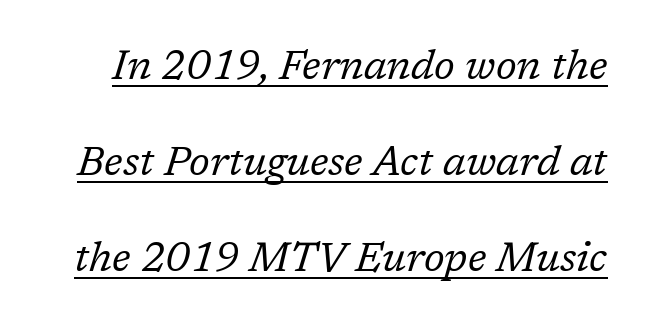
A continuous stroke trails under the words, as in a hyperlink. This sample has the flowing, uneven cadence of proportional lettering. Tall strokes in this sample are angled rather than plumb. Here the glyphs are tracked normally, forming tight word shapes. No extra ink here — the face is not bold. The designer dialed line spacing up above the default.
